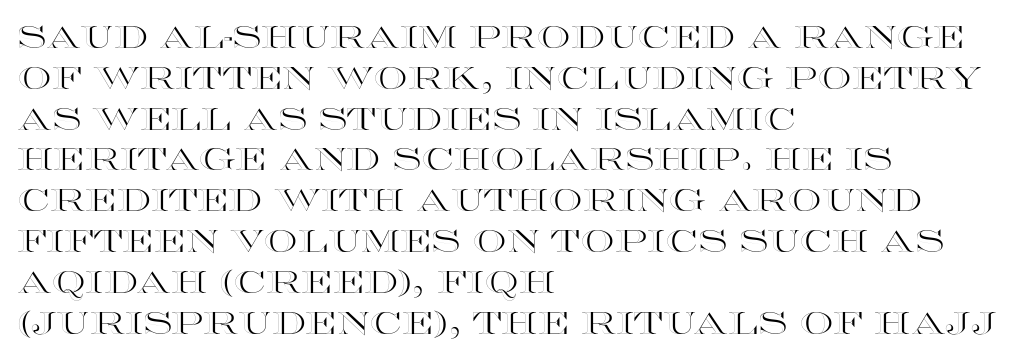
Line starts are locked; line ends wander. The face used here is proportionally spaced, like ordinary book or web type. The letters stand straight up with perfectly vertical stems. Glyph-to-glyph distance matches everyday printed text. Has an underline been added? It has not.
